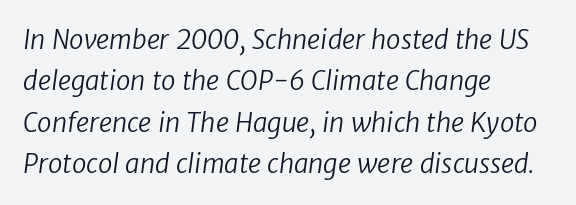
The cut favours lightness, reaching ordinary text weight at its darkest. One-word summary of the alignment: left. One glance says typical: line gaps are just what's usual. No word sits above an underline. The type is set solid horizontally, with unmodified tracking.
